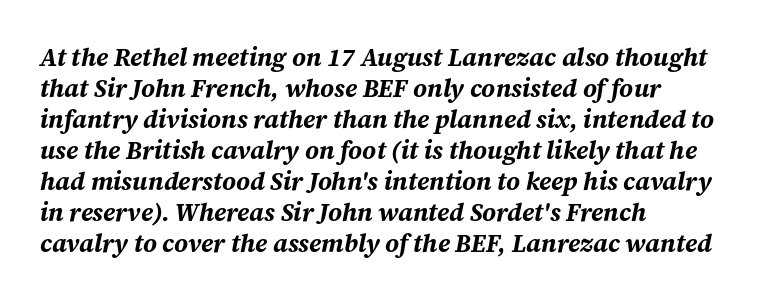
{"italic": "yes", "lean": "right", "slant_degrees": 12, "bold": "yes", "underline": "no", "align": "left", "line_spacing_ratio": 1.24, "letter_spacing": "normal", "letter_spacing_em": 0.0, "glyph_px": 25}
